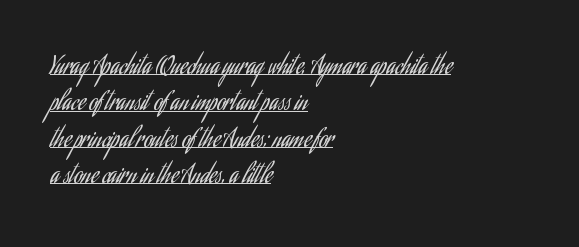
A baseline rule has been typeset under these characters. One-word summary of the alignment: left. The type is set solid horizontally, with unmodified tracking. Evenly set lines give the paragraph a standard silhouette. This reads as an unemphasized weight, regular at the heaviest.
